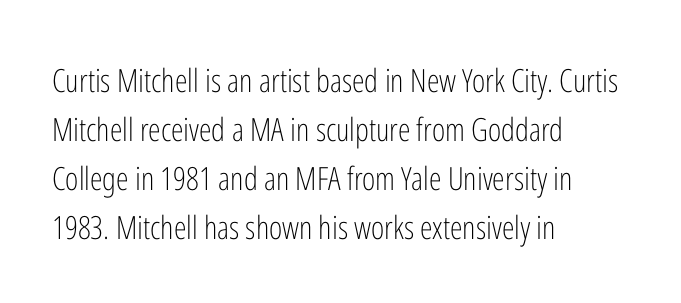
{"serif": "no", "italic": "no", "bold": "no", "weight": "light", "width": "condensed", "stroke_contrast": "low", "x_height": "medium", "monospaced": "no", "underline": "no", "align": "left", "line_spacing": "normal", "line_spacing_ratio": 1.53, "letter_spacing": "normal", "letter_spacing_em": 0.0, "glyph_px": 32}
